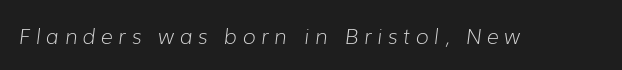
The image shows 21 px text type, italic (leaning right); set unusually wide letter spacing (+0.26 em), not underlined.
